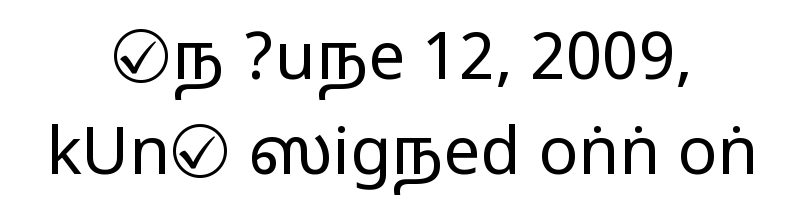
You could not count columns in this text — the font is proportionally spaced. Summary of vertical rhythm: regular, with standard interline spacing. You could call the tracking neutral — neither tight nor loose. A roman cut, with each character standing at attention.
